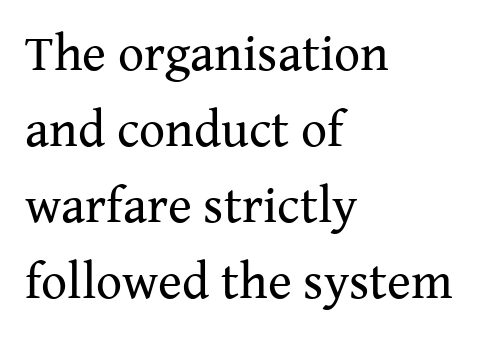
Interline gaps are of average width in this sample. Caption: face not bold, strokes unweighted. Letters rest on an invisible, unmarked baseline. Is there any slant? The stems are plumb. Think of a printed novel: that variable character pitch is what you see here.
